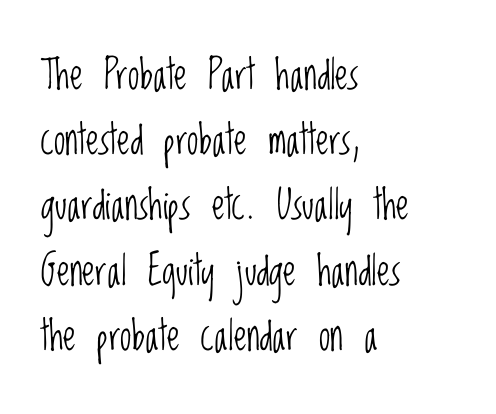
{"serif": "no", "italic": "no", "bold": "no", "weight": "light", "width": "condensed", "stroke_contrast": "low", "x_height": "large", "monospaced": "no", "underline": "no", "align": "left", "line_spacing": "normal", "line_spacing_ratio": 1.59, "letter_spacing": "normal", "letter_spacing_em": 0.0, "glyph_px": 41}
